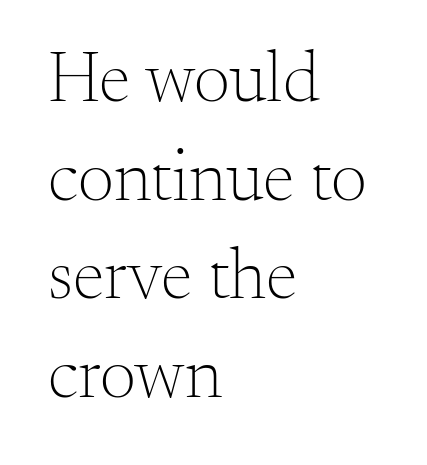
{"serif": "yes", "italic": "no", "bold": "no", "weight": "light", "width": "normal", "stroke_contrast": "medium", "x_height": "small", "monospaced": "no", "underline": "no", "align": "left", "line_spacing": "normal", "line_spacing_ratio": 1.37, "letter_spacing": "normal", "letter_spacing_em": 0.0, "glyph_px": 72}
